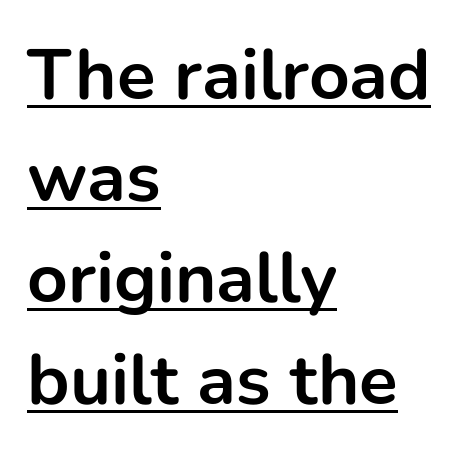
Plenty of ink on the page — the face is bold. A typesetter would mark this as roman, not italic. Underlining? Definitely there. Summary of vertical rhythm: regular, with standard interline spacing. There is no visible air inserted between adjacent glyphs.
